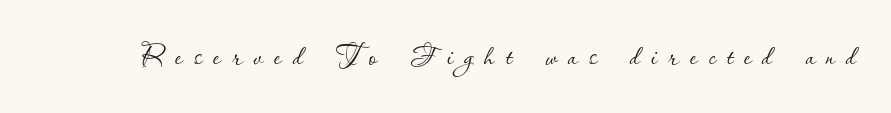
{"bold": "no", "weight": "thin", "width": "normal", "stroke_contrast": "low", "x_height": "small", "monospaced": "no", "underline": "no", "letter_spacing": "wide", "letter_spacing_em": 0.28, "glyph_px": 38}
